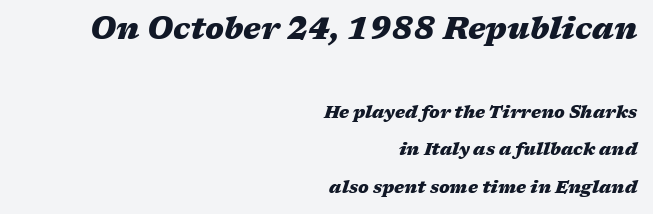
Q: Is the text bold? A: Yes.
Q: Is the text italic (slanted)? A: Yes, it leans right by about 17 degrees.
Q: Is the text underlined? A: No.
Q: How is the paragraph aligned? A: Right-aligned.
Q: Is the spacing between letters normal or unusually wide? A: Normal.
Q: Is the spacing between lines tight, normal or loose? A: Loose.
Q: Which block of text is set in a larger size, the first (top) or the second (bottom)? A: The first (top) one.
Q: Width (condensed, normal, or wide)? A: Wide.
Q: Stroke contrast? A: Medium.
Q: x-height? A: Medium.
Q: Monospaced? A: No.
